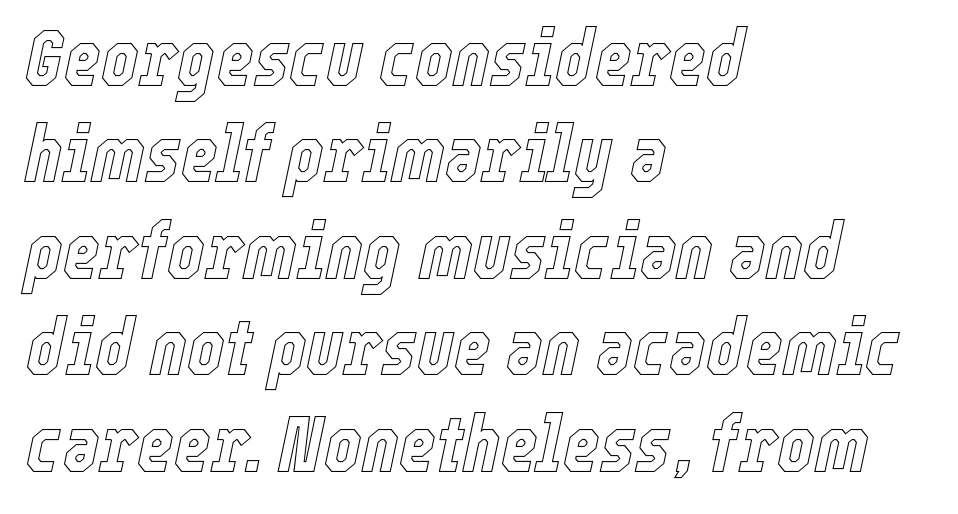
{"italic": "yes", "lean": "right", "slant_degrees": 12, "width": "condensed", "x_height": "medium", "monospaced": "no", "underline": "no", "align": "left", "line_spacing_ratio": 1.22, "letter_spacing": "normal", "letter_spacing_em": 0.0, "glyph_px": 79}
